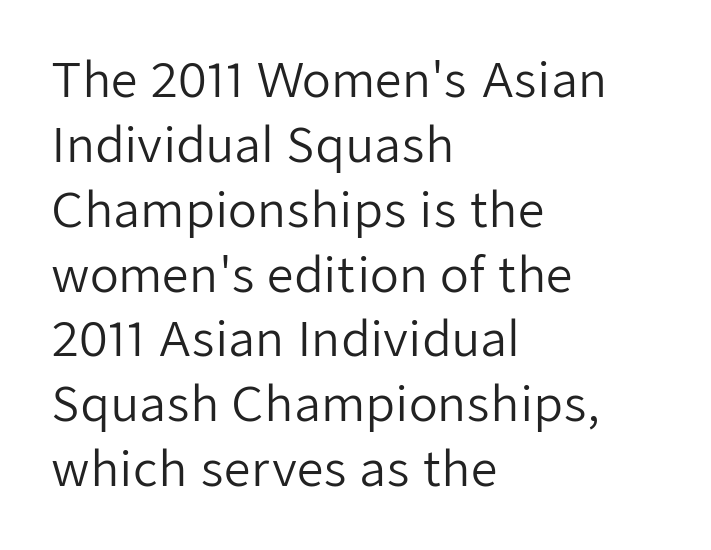
Q: Is the text bold? A: No.
Q: Is the text italic (slanted)? A: No, it is upright.
Q: Is the typeface a serif or a sans-serif typeface? A: Sans-serif.
Q: Is the text underlined? A: No.
Q: How is the paragraph aligned? A: Left-aligned.
Q: Is the spacing between letters normal or unusually wide? A: Normal.
Q: Is the spacing between lines tight, normal or loose? A: Normal.
Q: Width (condensed, normal, or wide)? A: Normal.
Q: Stroke contrast? A: Low.
Q: x-height? A: Medium.
Q: Monospaced? A: No.
